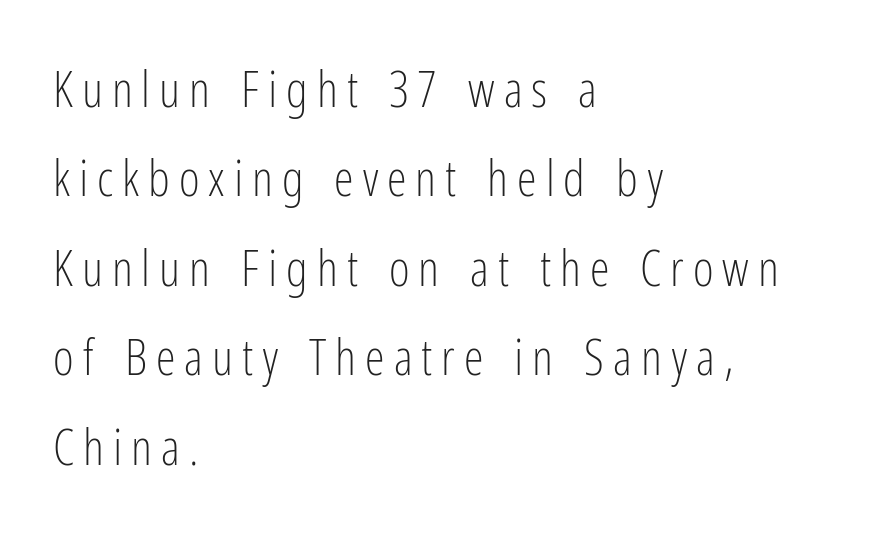
Q: Is the text bold? A: No.
Q: Is the text italic (slanted)? A: No, it is upright.
Q: Is the typeface a serif or a sans-serif typeface? A: Sans-serif.
Q: Is the text underlined? A: No.
Q: How is the paragraph aligned? A: Left-aligned.
Q: Width (condensed, normal, or wide)? A: Condensed.
Q: Stroke contrast? A: Low.
Q: x-height? A: Medium.
Q: Monospaced? A: No.
